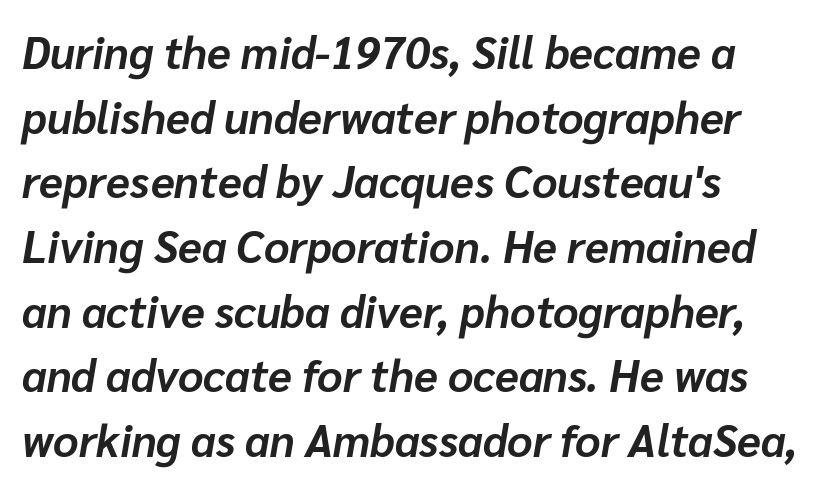
Any mark beneath the type? The region is blank. You could call the tracking neutral — neither tight nor loose. The rag falls on the right side of this text block. Varying glyph widths throughout — classic text-font behaviour.
